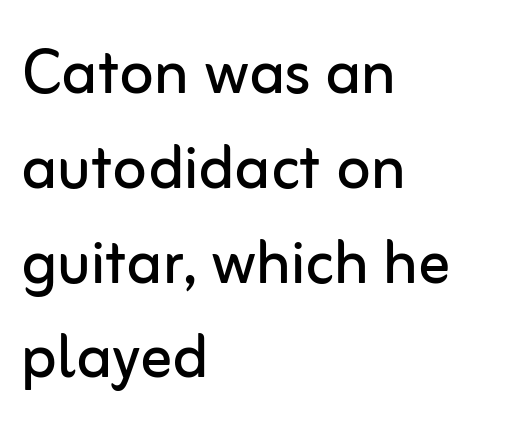
The image shows 79 px regular-weight sans-serif type, upright; set left-aligned, line spacing 1.2x, normal letter spacing, not underlined; low stroke contrast and a medium x-height.
